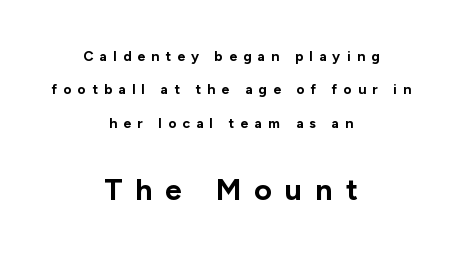
{"serif": "no", "italic": "no", "bold": "yes", "weight": "bold", "width": "normal", "stroke_contrast": "low", "x_height": "medium", "monospaced": "no", "underline": "no", "align": "center", "line_spacing": "loose", "line_spacing_ratio": 2.39, "letter_spacing": "wide", "letter_spacing_em": 0.44, "larger_block": "second", "size_ratio": 2.14, "glyph_px": 30}
